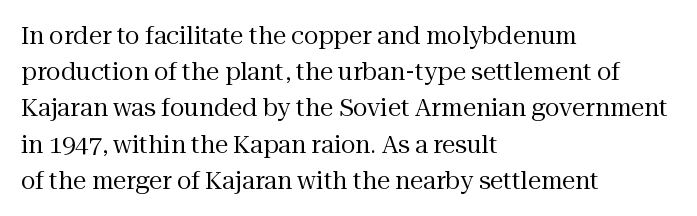
Default kerning and tracking; the words read as compact shapes. Tall strokes in this sample are plumb rather than angled. This rendering uses left alignment, leaving the right contour irregular. Students, observe: this is what conventionally led text looks like. Each stroke keeps to a modest, everyday thickness or less. Honestly, there is no underline to notice here at all.
